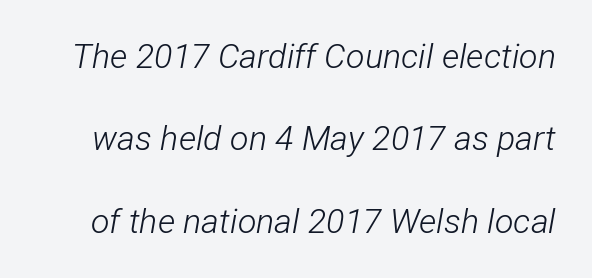
The image shows 34 px light, condensed type, italic (leaning right); set loose line spacing (2.42x), normal letter spacing, not underlined; low stroke contrast and a medium x-height.
